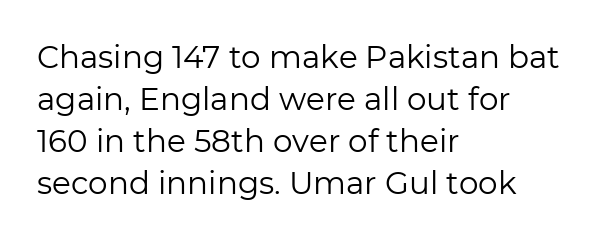
Q: Is the text bold? A: No.
Q: Is the text italic (slanted)? A: No, it is upright.
Q: Is the typeface a serif or a sans-serif typeface? A: Sans-serif.
Q: Is the text underlined? A: No.
Q: How is the paragraph aligned? A: Left-aligned.
Q: Is the spacing between letters normal or unusually wide? A: Normal.
Q: Is the spacing between lines tight, normal or loose? A: Normal.
Q: Width (condensed, normal, or wide)? A: Normal.
Q: Stroke contrast? A: Low.
Q: x-height? A: Medium.
Q: Monospaced? A: No.
